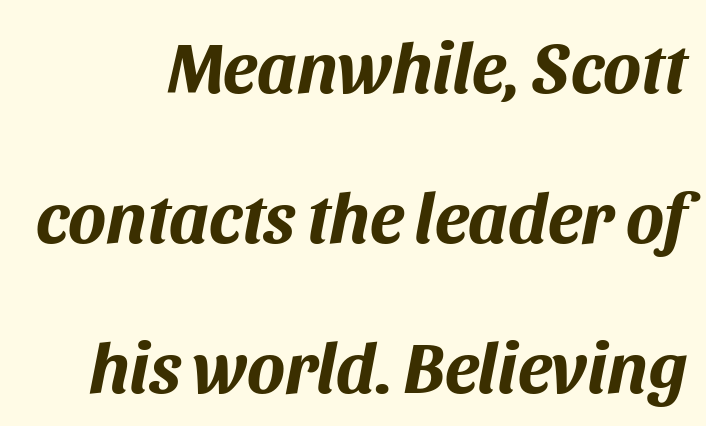
When letters slant like this, we call the style italic. A bare baseline throughout the passage. The rendering uses a large line-height, opening up the rows. Typographic density is high because the face is bold. Words appear dense and cohesive because spacing is normal.
